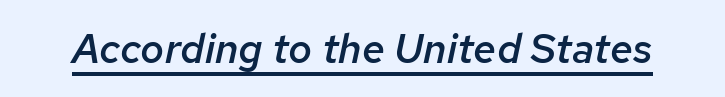
The image shows 41 px semibold type, italic (leaning right); set normal letter spacing, underlined; low stroke contrast and a medium x-height.
